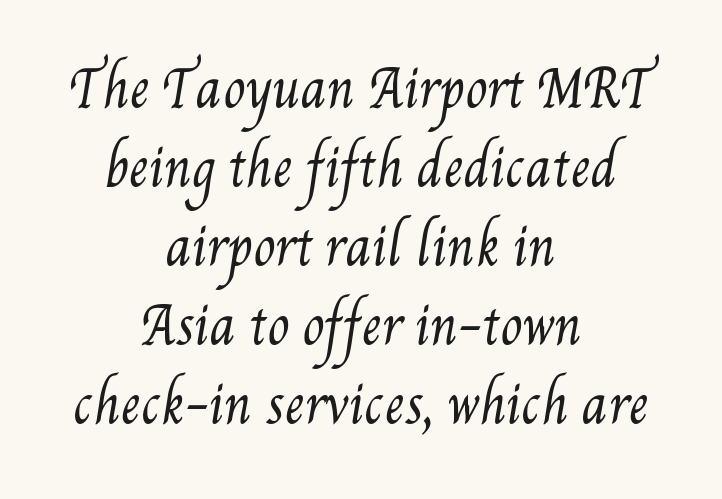
Summary of vertical rhythm: regular, with standard interline spacing. The weight would be labelled regular, book, light, or lighter still. A typesetter would call this zero additional tracking. Typeset on center — no edge is straight. The passage shown is typed in a proportional face where columns would drift.
